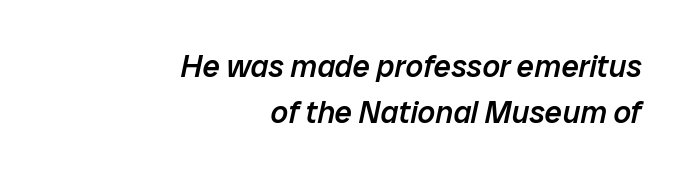
Q: Is the text bold? A: Semi-bold.
Q: Is the text italic (slanted)? A: Yes, it leans right by about 12 degrees.
Q: Is the text underlined? A: No.
Q: How is the paragraph aligned? A: Right-aligned.
Q: Is the spacing between letters normal or unusually wide? A: Normal.
Q: Is the spacing between lines tight, normal or loose? A: Normal.
Q: Width (condensed, normal, or wide)? A: Normal.
Q: Stroke contrast? A: Low.
Q: x-height? A: Medium.
Q: Monospaced? A: No.
